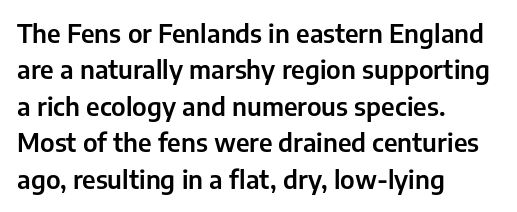
The image shows 25 px text type, upright; set left-aligned, normal line spacing (1.46x), normal letter spacing, not underlined.
